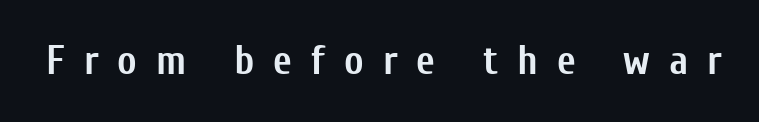
Q: Is the text bold? A: Yes.
Q: Is the text italic (slanted)? A: No, it is upright.
Q: Is the typeface a serif or a sans-serif typeface? A: Sans-serif.
Q: Is the text underlined? A: No.
Q: Is the spacing between letters normal or unusually wide? A: Unusually wide.
Q: Width (condensed, normal, or wide)? A: Condensed.
Q: Stroke contrast? A: Low.
Q: x-height? A: Medium.
Q: Monospaced? A: No.
